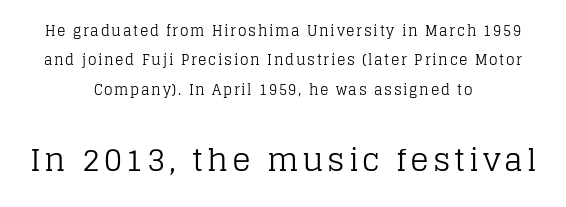
In CSS terms this would be text-align: center. Is the type heavy? It reads as light-to-regular instead. The passage shown is typed in a proportional face where columns would drift. Does the bottom block carry the larger type? Yes, it does.
